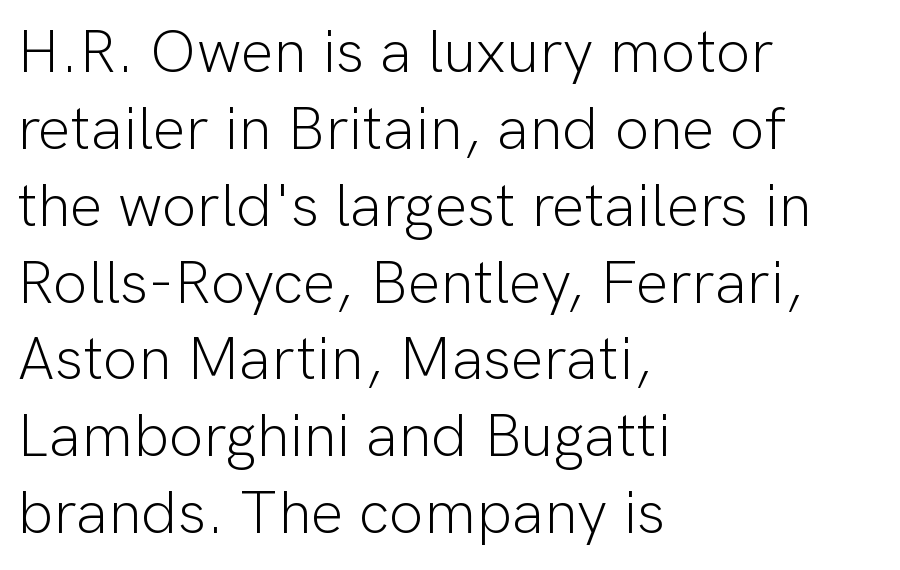
Observe the absence of serifs on each vertical stroke in this sample. This sample has the flowing, uneven cadence of proportional lettering. In terms of leading, this rendering sits right in the middle. Between one letter and the next there's only the usual sliver of space. The weight would be labelled regular, book, light, or lighter still. The baseline area is clear.
